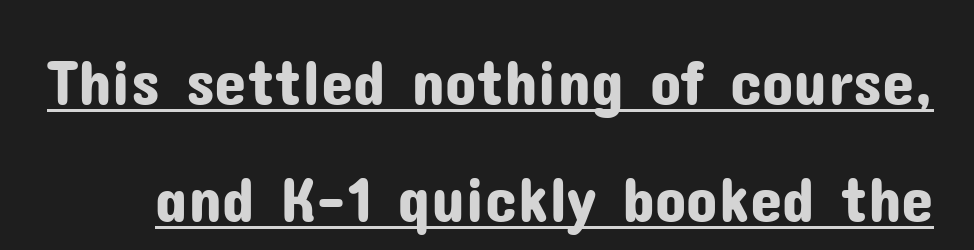
The image shows 65 px sans-serif type, upright; set line spacing 1.8x, normal letter spacing, underlined; low stroke contrast and a medium x-height.
